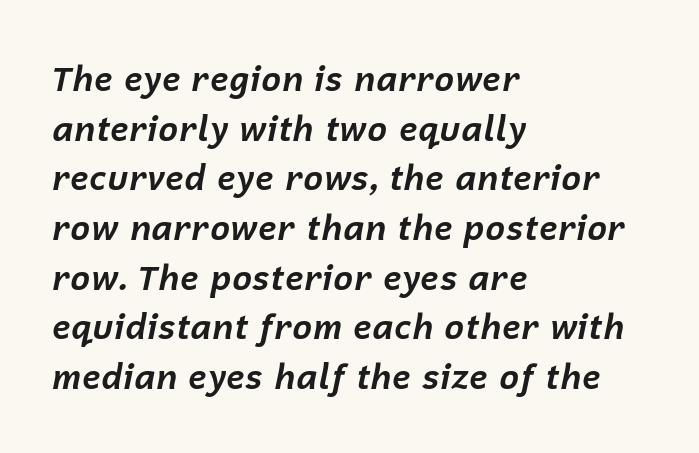
{"italic": "yes", "lean": "right", "slant_degrees": 12, "bold": "yes", "weight": "bold", "width": "normal", "stroke_contrast": "low", "x_height": "medium", "monospaced": "no", "underline": "no", "align": "left", "line_spacing": "normal", "line_spacing_ratio": 1.46, "letter_spacing": "normal", "letter_spacing_em": 0.0, "glyph_px": 34}
